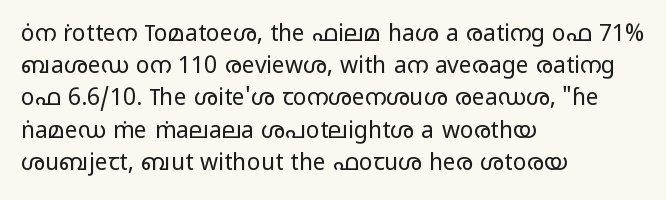
Regarding leading, the lines here are spaced in the standard way. The setting favours the left margin, as ordinary paragraphs usually do. The typeface has the unassuming heft of standard copy or less. The tracking reads as untouched default to a designer's eye. Type without underlining. Vertical strokes here are truly vertical.
